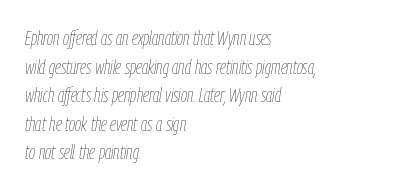
{"italic": "yes", "lean": "right", "slant_degrees": 9, "bold": "no", "underline": "no", "align": "left", "line_spacing": "normal", "line_spacing_ratio": 1.43, "letter_spacing": "normal", "letter_spacing_em": 0.0, "glyph_px": 20}
